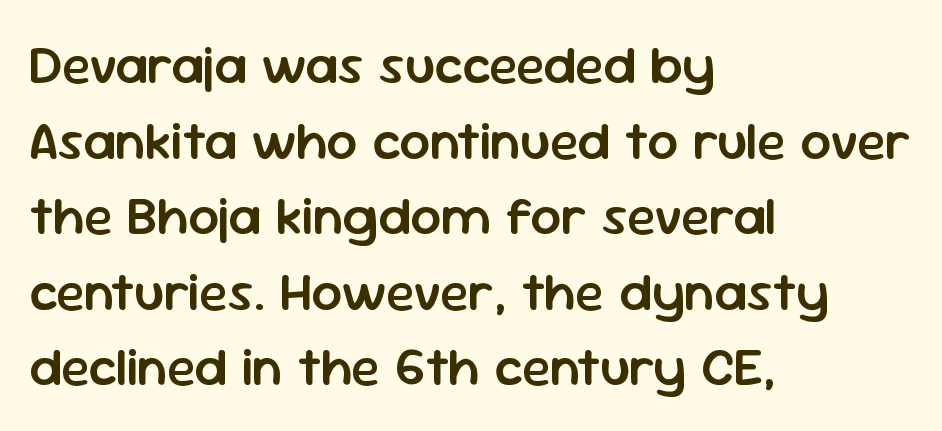
Each glyph is drawn with semibold strokes, heavier than normal yet not fully bold. This rendering features lettering with no underline. The passage shown is typed in a proportional face where columns would drift. The paragraph shown leans on its left margin. A typesetter would label this face a sans.
